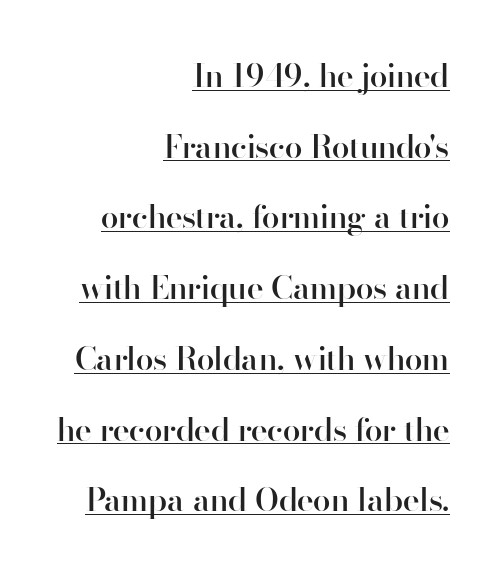
The rendering uses the underline text-decoration. Each letter keeps its own natural width here, so spacing adapts to shape. The strokes are fattened partway — semibold, not bold. Look at the tracking — it's just the regular setting, nothing added.
